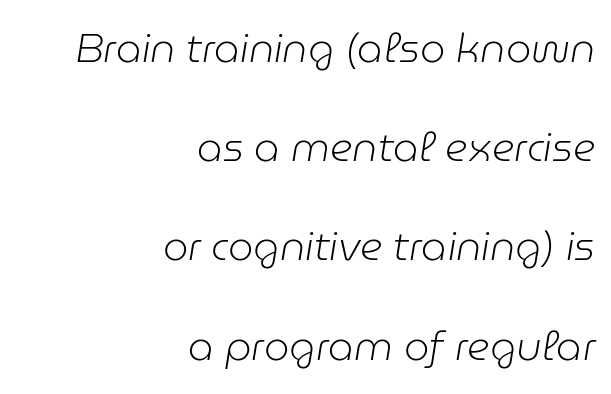
The image shows 40 px light type, italic (leaning right); set right-aligned, loose line spacing (2.48x), normal letter spacing, not underlined; low stroke contrast and a medium x-height.
